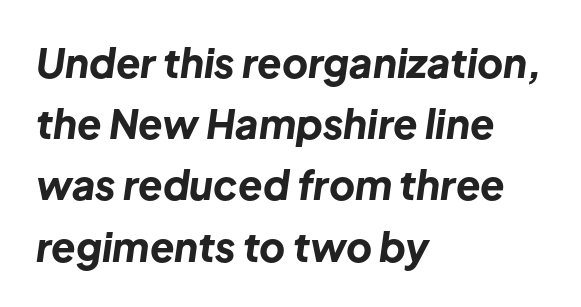
The image shows 40 px bold type, italic (leaning right); set left-aligned, normal line spacing (1.53x), normal letter spacing, not underlined; low stroke contrast and a medium x-height.
